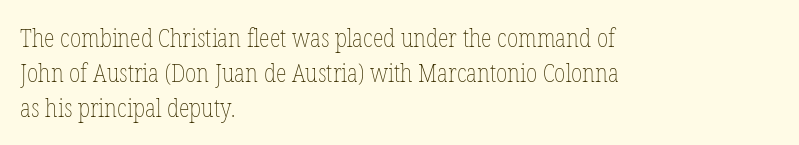
Nobody drew a line under any word here. The passage is arranged the way most books set body copy — flush left. Is the stroke heavy? The answer is a plain regular-or-lighter. Nobody touched the tracking dial on this one. A roman cut, with each character standing at attention. The space between consecutive lines is moderate.
